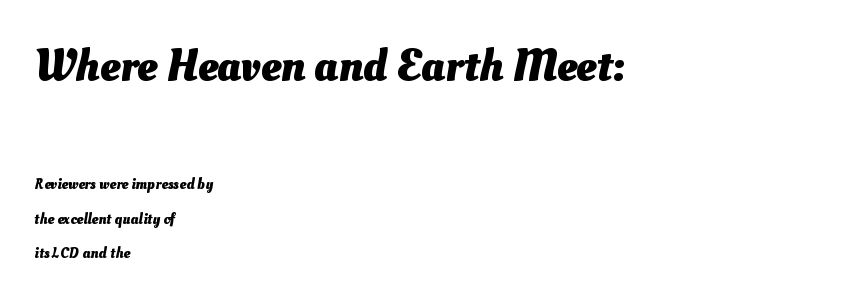
Q: Is the text bold? A: Yes.
Q: Is the text underlined? A: No.
Q: How is the paragraph aligned? A: Left-aligned.
Q: Is the spacing between letters normal or unusually wide? A: Normal.
Q: Is the spacing between lines tight, normal or loose? A: Loose.
Q: Which block of text is set in a larger size, the first (top) or the second (bottom)? A: The first (top) one.
Q: Width (condensed, normal, or wide)? A: Normal.
Q: Stroke contrast? A: Medium.
Q: x-height? A: Small.
Q: Monospaced? A: No.
